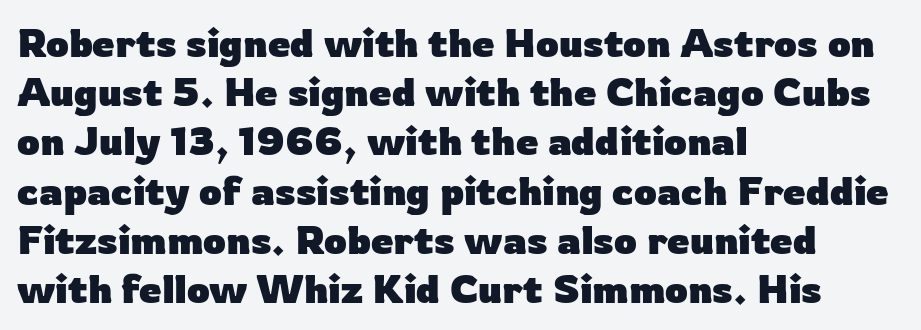
Caption: multi-line text, flush left, ragged right. The font is running at its bold setting. The passage shown has conventional tracking throughout. Does the lettering tilt? It doesn't — this is upright.
